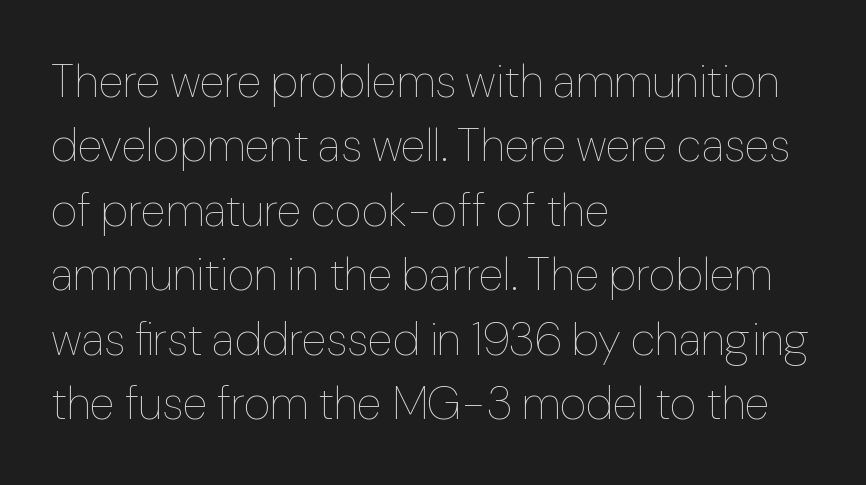
{"italic": "no", "bold": "no", "weight": "thin", "width": "normal", "stroke_contrast": "low", "x_height": "medium", "monospaced": "no", "underline": "no", "align": "left", "line_spacing": "normal", "line_spacing_ratio": 1.4, "letter_spacing": "normal", "letter_spacing_em": 0.0, "glyph_px": 46}
